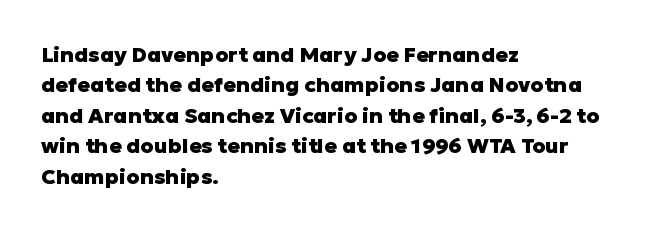
Q: Is the text bold? A: Yes.
Q: Is the text italic (slanted)? A: No, it is upright.
Q: Is the text underlined? A: No.
Q: How is the paragraph aligned? A: Left-aligned.
Q: Is the spacing between letters normal or unusually wide? A: Normal.
Q: Is the spacing between lines tight, normal or loose? A: Normal.
